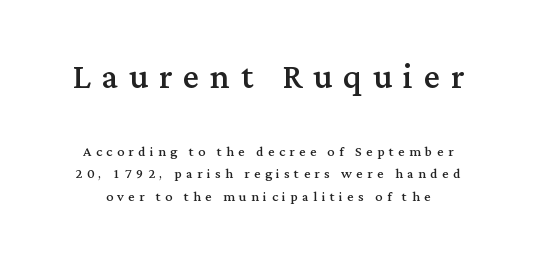
Weight: regular or lighter. The more generous point size was reserved for the upper chunk. This sample uses an upright cut, with every glyph sitting square on the baseline. Students, note that the glyphs here are deliberately spaced far apart.
